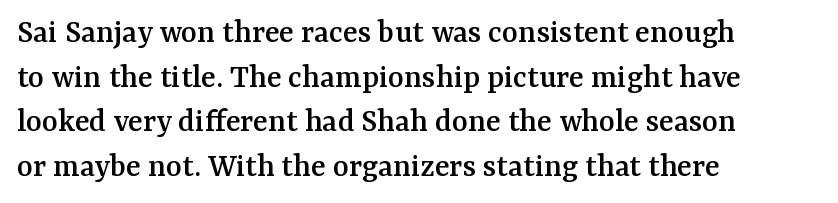
The face used here is rendered with its standard letterfit. Interline gaps are of average width in this sample. Every stem runs plumb, perpendicular to the baseline. The designer went with a serif here, giving each stem small feet. The space beneath each line is pristine and unruled.
